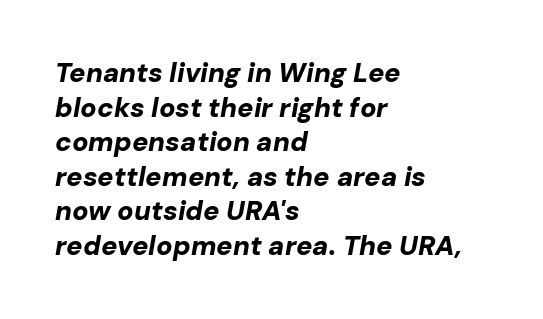
The image shows 27 px bold type, italic (leaning right); set left-aligned, normal line spacing (1.28x), normal letter spacing, not underlined.
